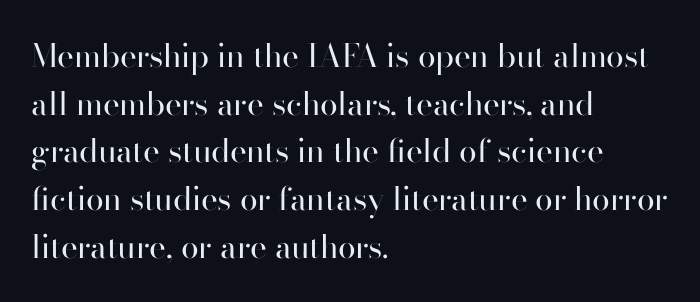
This rendering uses left alignment, leaving the right contour irregular. Has an underline been added? It has not. Do the characters align in a grid? No, the font is proportional. Nope, no serifs anywhere on these letters. Vertical spacing — default. Glyph-to-glyph distance matches everyday printed text.
